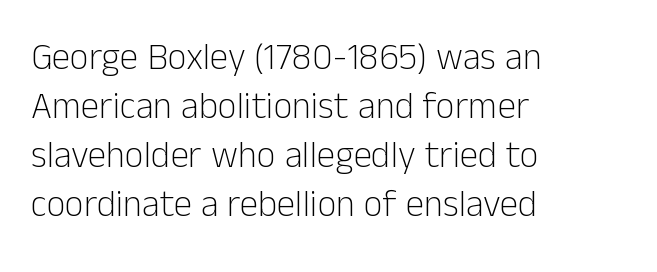
Each letter keeps its own natural width here, so spacing adapts to shape. Tracking here is standard; glyphs follow each other at the usual distance. Is the stroke heavy? The answer is a plain regular-or-lighter. Notice how the passage keeps a crisp vertical edge on the left only. How would I describe the line gaps? Plain and ordinary. Nope, no serifs anywhere on these letters.
